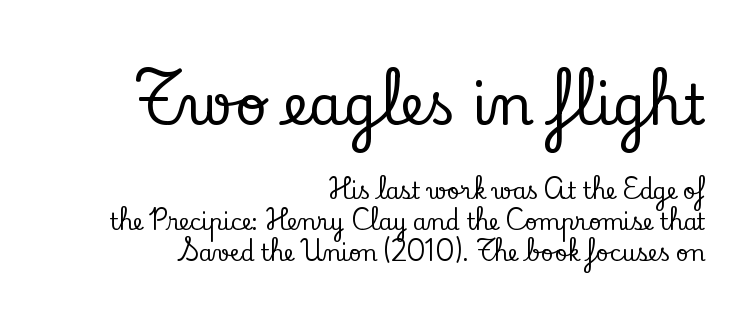
The image shows 55 px serif type, upright; set right-aligned, normal line spacing (1.41x), normal letter spacing, not underlined; the first (top) block is 2.5x larger; low stroke contrast and a small x-height.
